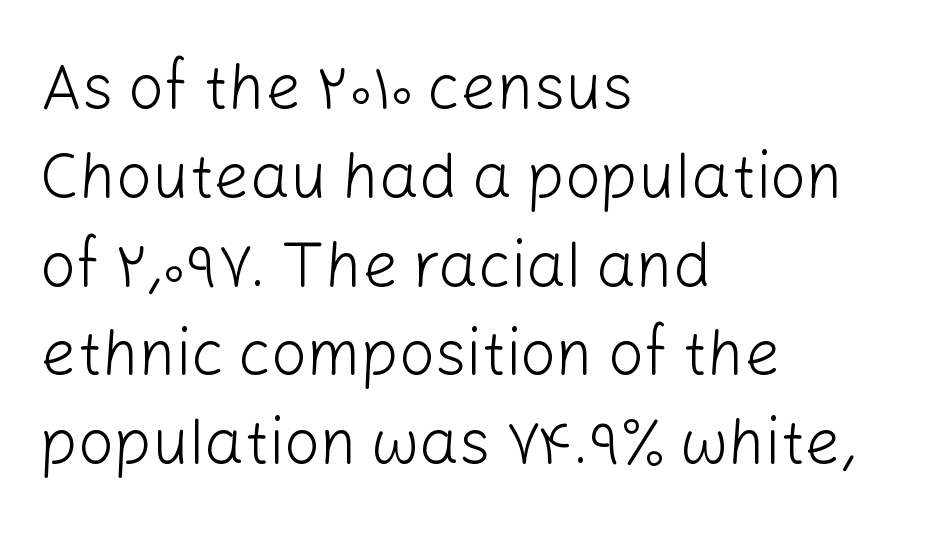
I'd call this a sans setting — the letters go barefoot. No italicization has been applied; the sample stays upright. Left-aligned paragraph, ragged on the right. Is this a fixed-width face? No — the glyphs have proportional, varying widths. No extra ink here — the face is not bold.
